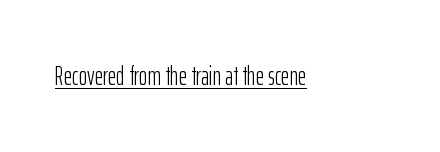
{"italic": "no", "bold": "no", "underline": "yes", "letter_spacing": "normal", "letter_spacing_em": 0.0, "glyph_px": 26}
